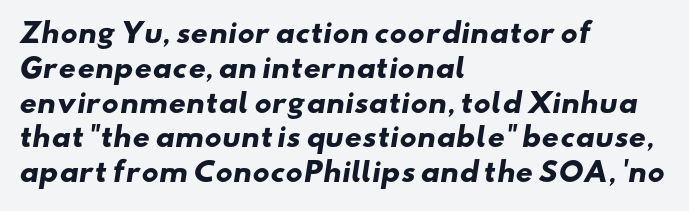
{"bold": "yes", "underline": "no", "align": "left", "line_spacing": "normal", "line_spacing_ratio": 1.29, "letter_spacing": "normal", "letter_spacing_em": 0.0, "glyph_px": 27}
